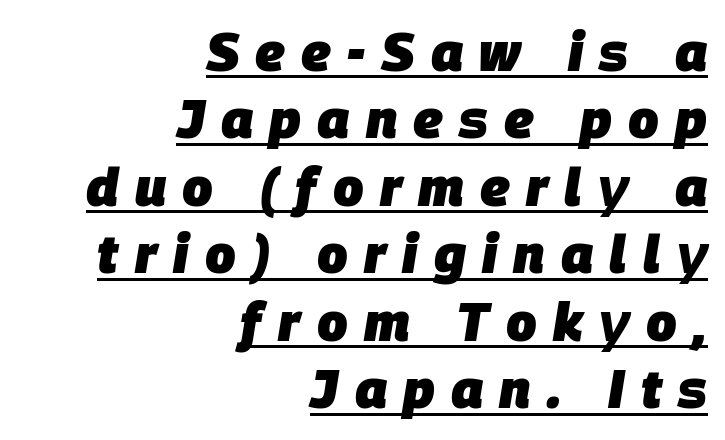
{"italic": "yes", "lean": "right", "slant_degrees": 9, "bold": "yes", "weight": "heavy", "width": "normal", "stroke_contrast": "low", "x_height": "large", "monospaced": "no", "underline": "yes", "align": "right", "line_spacing": "normal", "line_spacing_ratio": 1.25, "letter_spacing": "wide", "letter_spacing_em": 0.3, "glyph_px": 54}
